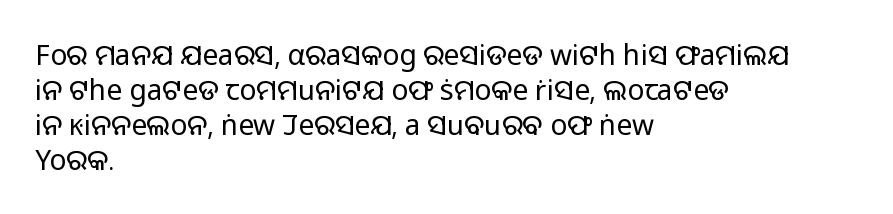
The image shows 28 px light sans-serif type, upright; set left-aligned, normal line spacing (1.25x), normal letter spacing, not underlined; low stroke contrast and a medium x-height.
